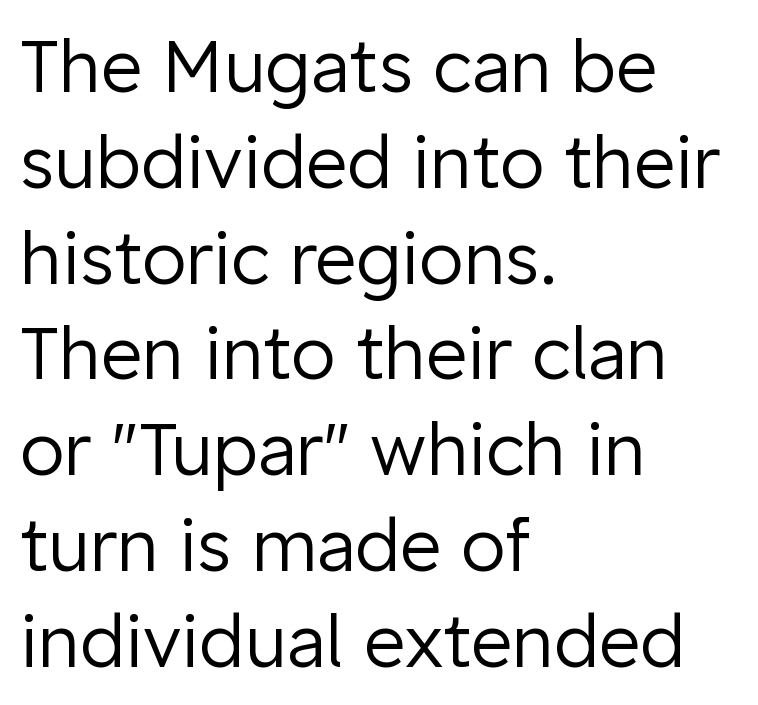
The image shows 72 px regular-weight sans-serif type, upright; set left-aligned, normal line spacing (1.33x), normal letter spacing, not underlined; low stroke contrast and a medium x-height.
